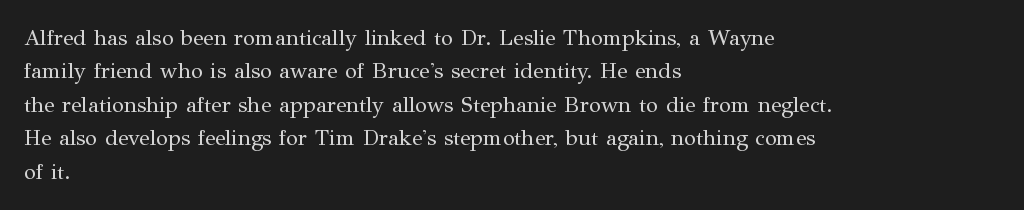
The image shows 22 px text type, upright; set left-aligned, normal line spacing (1.52x), normal letter spacing, not underlined.
